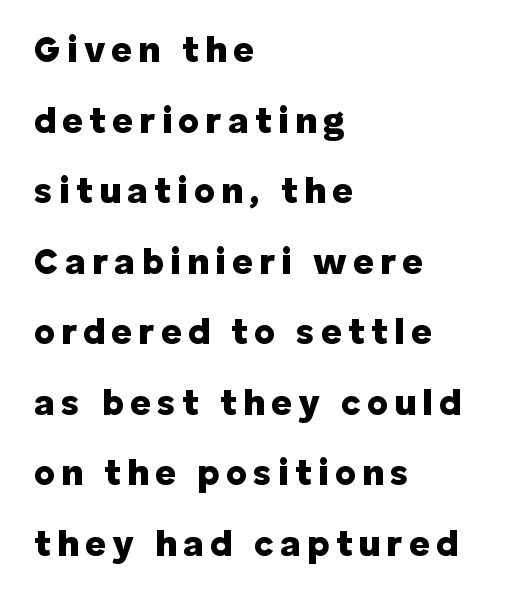
Q: Is the text bold? A: Yes.
Q: Is the text italic (slanted)? A: No, it is upright.
Q: Is the typeface a serif or a sans-serif typeface? A: Sans-serif.
Q: Is the text underlined? A: No.
Q: How is the paragraph aligned? A: Left-aligned.
Q: Is the spacing between lines tight, normal or loose? A: Loose.
Q: Width (condensed, normal, or wide)? A: Normal.
Q: Stroke contrast? A: Low.
Q: x-height? A: Medium.
Q: Monospaced? A: No.
